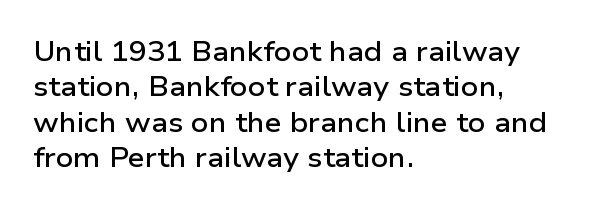
The image shows 27 px text type, upright; set left-aligned, normal line spacing (1.31x), normal letter spacing, not underlined.
